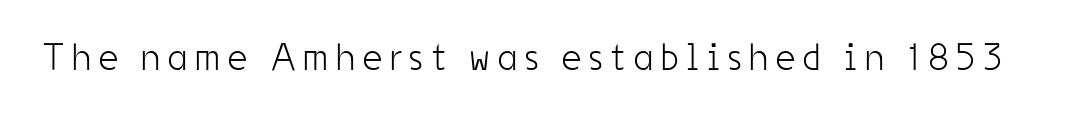
No extra ink here — the face is not bold. Character widths vary here, with narrow letters taking less room than wide ones. Serifs: no, the terminals of the letterforms are clean. The rendering inserts visible extra space after every character.
